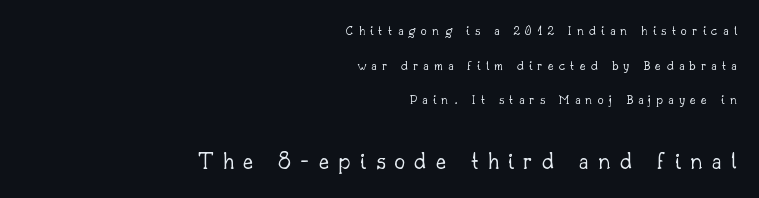
{"italic": "no", "bold": "no", "underline": "no", "align": "right", "line_spacing": "loose", "line_spacing_ratio": 2.48, "letter_spacing": "wide", "letter_spacing_em": 0.37, "larger_block": "second", "size_ratio": 1.79, "glyph_px": 25}
